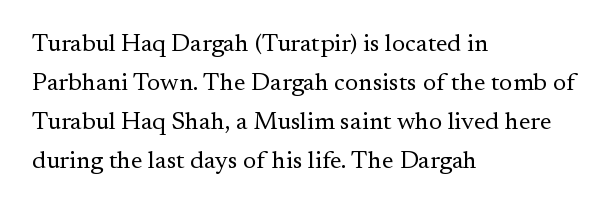
The image shows 25 px text type, upright; set left-aligned, normal line spacing (1.56x), normal letter spacing, not underlined.
